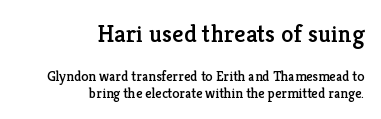
These two chunks differ in scale, with the top chunk taking the larger measure. Clear beneath every line of the passage. Quick note: not italic, upright. Horizontally, the lines are justified to the trailing edge only. Here the glyphs are tracked normally, forming tight word shapes.
